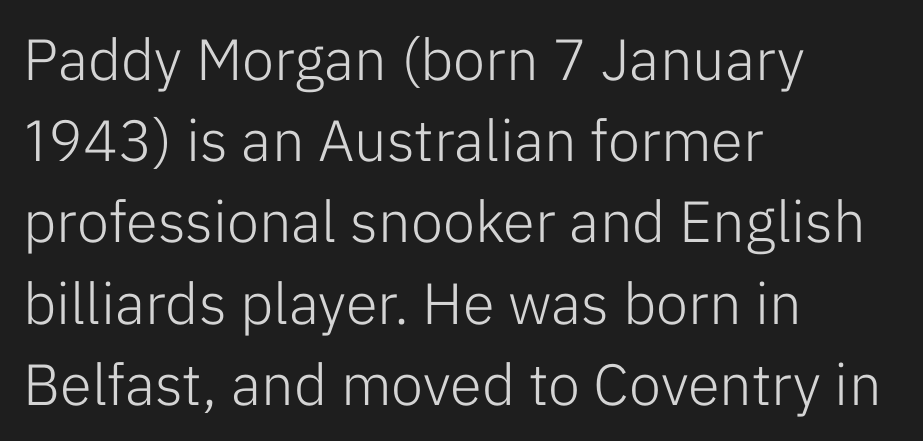
{"serif": "no", "italic": "no", "bold": "no", "weight": "light", "width": "normal", "stroke_contrast": "low", "x_height": "medium", "monospaced": "no", "underline": "no", "align": "left", "line_spacing": "normal", "line_spacing_ratio": 1.4, "letter_spacing": "normal", "letter_spacing_em": 0.0, "glyph_px": 58}
